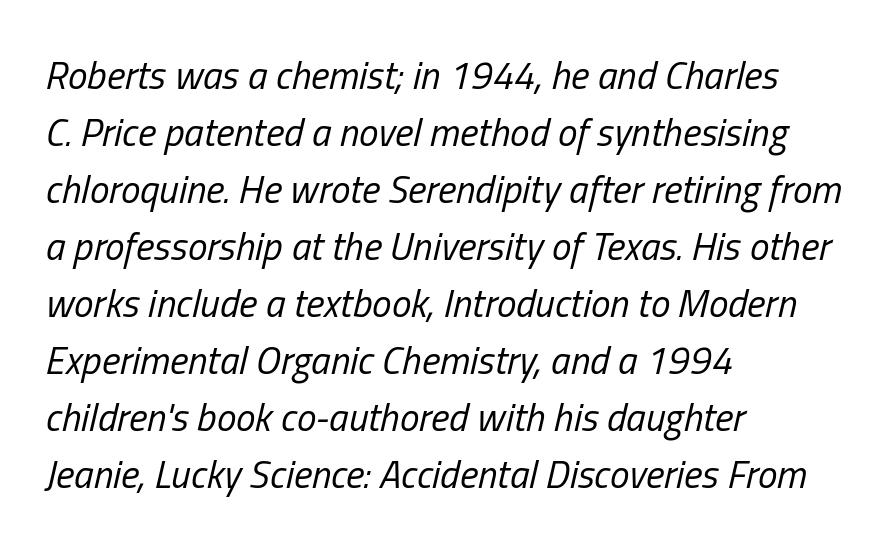
The image shows 39 px regular-weight, condensed type, italic (leaning right); set left-aligned, normal line spacing (1.46x), normal letter spacing, not underlined; low stroke contrast and a medium x-height.
